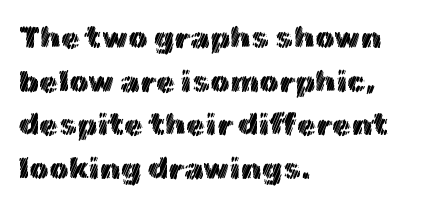
The image shows 31 px text type, upright; set left-aligned, normal line spacing (1.41x), normal letter spacing, not underlined; a medium x-height.
